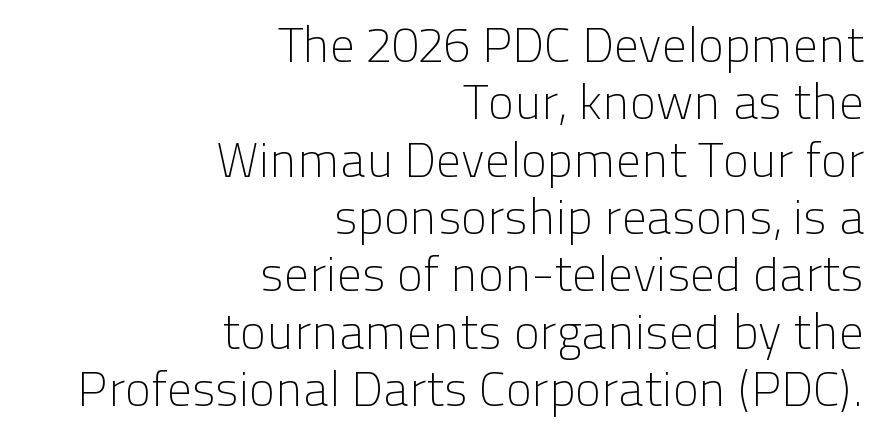
The image shows 49 px light sans-serif type, upright; set right-aligned, line spacing 1.17x, normal letter spacing, not underlined; low stroke contrast and a medium x-height.
